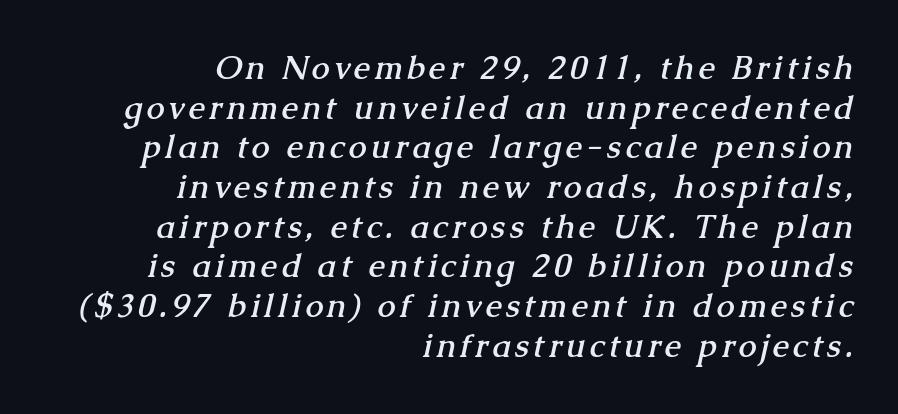
Q: Is the text bold? A: Yes.
Q: Is the typeface a serif or a sans-serif typeface? A: Serif.
Q: Is the text underlined? A: No.
Q: How is the paragraph aligned? A: Right-aligned.
Q: Width (condensed, normal, or wide)? A: Normal.
Q: Stroke contrast? A: Medium.
Q: x-height? A: Medium.
Q: Monospaced? A: No.
